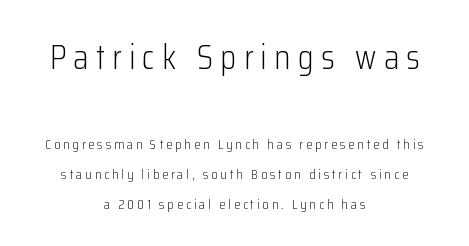
{"serif": "no", "italic": "no", "bold": "no", "weight": "light", "width": "condensed", "stroke_contrast": "low", "x_height": "medium", "monospaced": "no", "underline": "no", "align": "center", "line_spacing": "loose", "line_spacing_ratio": 2.16, "letter_spacing": "wide", "letter_spacing_em": 0.21, "larger_block": "first", "size_ratio": 2.5, "glyph_px": 35}
